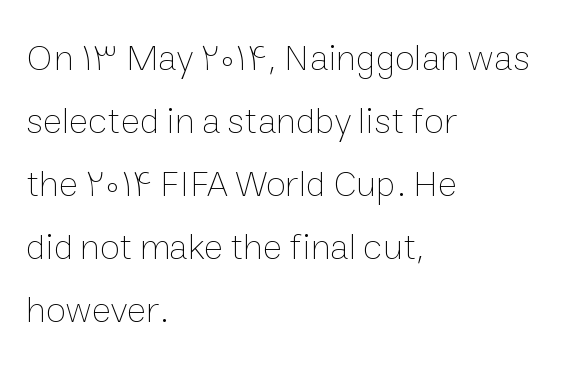
The image shows 37 px thin type, upright; set left-aligned, normal line spacing (1.7x), normal letter spacing, not underlined; low stroke contrast and a medium x-height.
